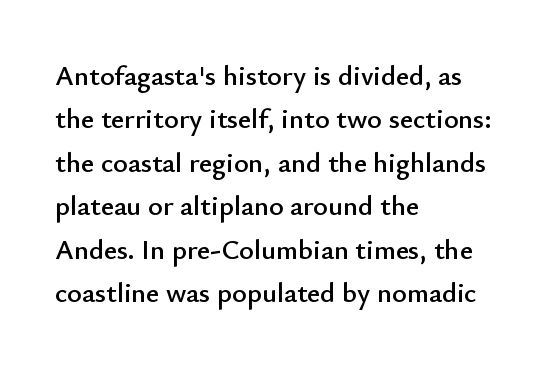
Q: Is the text italic (slanted)? A: No, it is upright.
Q: Is the typeface a serif or a sans-serif typeface? A: Sans-serif.
Q: Is the text underlined? A: No.
Q: How is the paragraph aligned? A: Left-aligned.
Q: Is the spacing between letters normal or unusually wide? A: Normal.
Q: Is the spacing between lines tight, normal or loose? A: Normal.
Q: Width (condensed, normal, or wide)? A: Normal.
Q: Stroke contrast? A: Low.
Q: x-height? A: Small.
Q: Monospaced? A: No.
